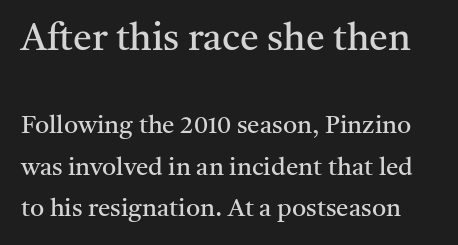
The image shows 38 px regular-weight serif type, upright; set normal line spacing (1.66x), normal letter spacing, not underlined; the first (top) block is 1.52x larger; medium stroke contrast and a medium x-height.
